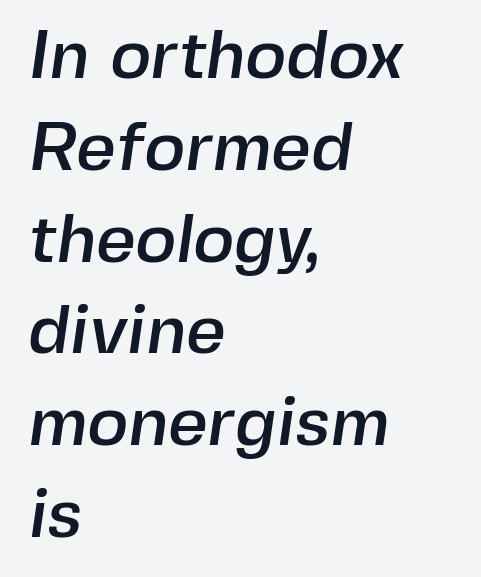
{"serif": "no", "width": "normal", "x_height": "medium", "monospaced": "no", "underline": "no", "align": "left", "line_spacing": "normal", "line_spacing_ratio": 1.33, "letter_spacing": "normal", "letter_spacing_em": 0.0, "glyph_px": 69}
